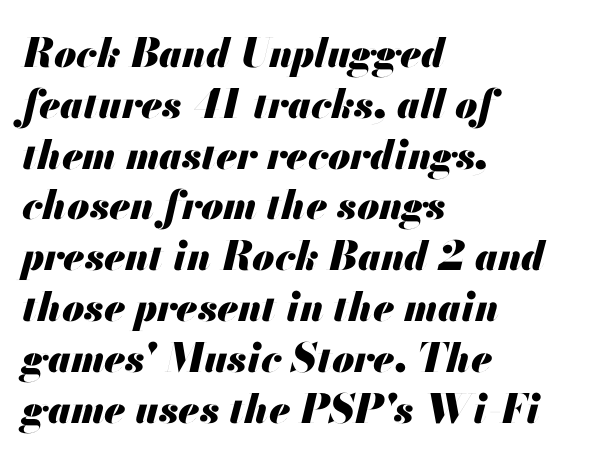
Letters rest on an invisible, unmarked baseline. Regular leading. Slant detected: the letters are inclined. One-word summary of the alignment: left.
